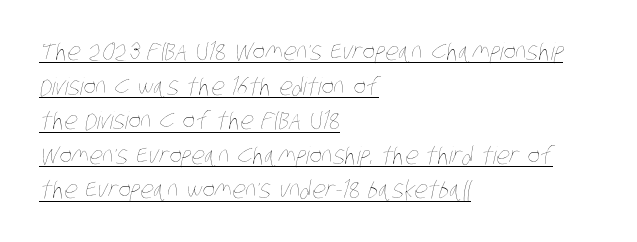
Q: Is the text bold? A: No.
Q: Is the text underlined? A: Yes.
Q: How is the paragraph aligned? A: Left-aligned.
Q: Is the spacing between letters normal or unusually wide? A: Normal.
Q: Is the spacing between lines tight, normal or loose? A: Normal.
